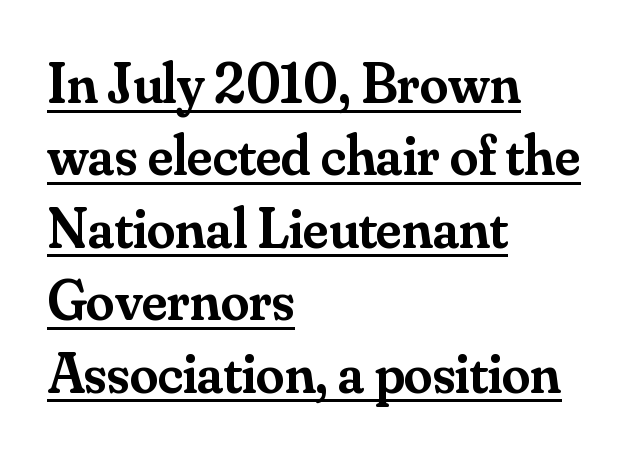
The image shows 57 px semibold serif type, upright; set left-aligned, normal line spacing (1.27x), normal letter spacing, underlined; medium stroke contrast and a small x-height.
